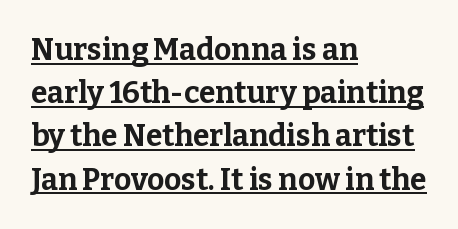
Q: Is the text bold? A: Yes.
Q: Is the text italic (slanted)? A: No, it is upright.
Q: Is the typeface a serif or a sans-serif typeface? A: Serif.
Q: Is the text underlined? A: Yes.
Q: How is the paragraph aligned? A: Left-aligned.
Q: Is the spacing between letters normal or unusually wide? A: Normal.
Q: Is the spacing between lines tight, normal or loose? A: Normal.
Q: Width (condensed, normal, or wide)? A: Normal.
Q: Stroke contrast? A: Low.
Q: x-height? A: Medium.
Q: Monospaced? A: No.
